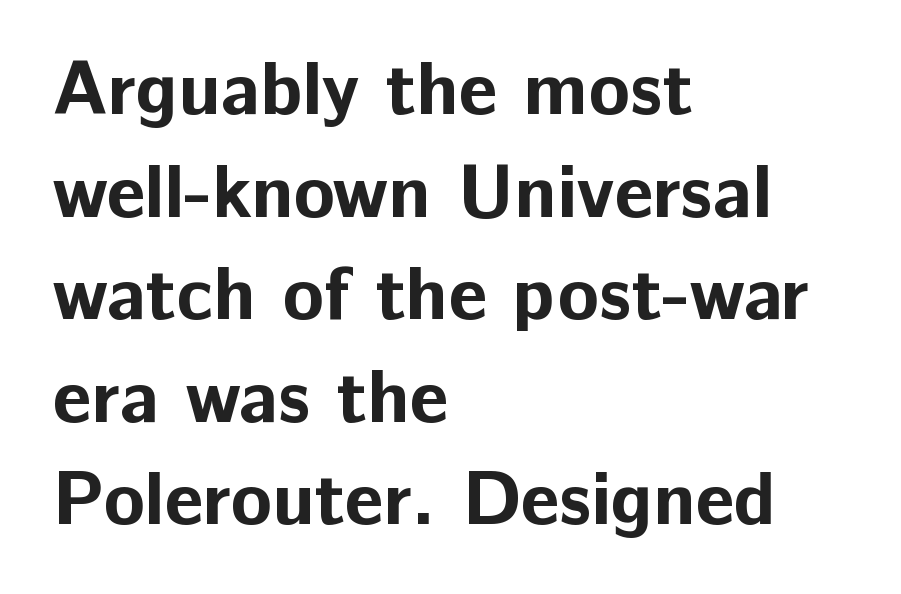
{"serif": "no", "italic": "no", "bold": "yes", "weight": "bold", "width": "normal", "stroke_contrast": "low", "x_height": "medium", "monospaced": "no", "underline": "no", "align": "left", "line_spacing": "normal", "line_spacing_ratio": 1.35, "letter_spacing": "normal", "letter_spacing_em": 0.0, "glyph_px": 76}
